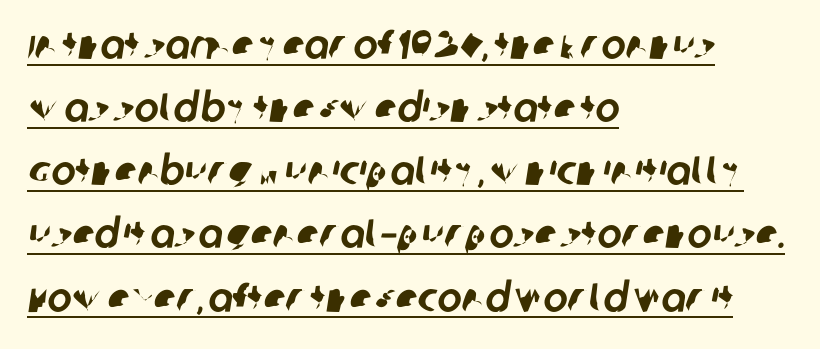
Q: Is the typeface a serif or a sans-serif typeface? A: Sans-serif.
Q: Is the text underlined? A: Yes.
Q: How is the paragraph aligned? A: Left-aligned.
Q: Is the spacing between letters normal or unusually wide? A: Normal.
Q: Is the spacing between lines tight, normal or loose? A: Normal.
Q: Width (condensed, normal, or wide)? A: Normal.
Q: Stroke contrast? A: Low.
Q: x-height? A: Large.
Q: Monospaced? A: No.
